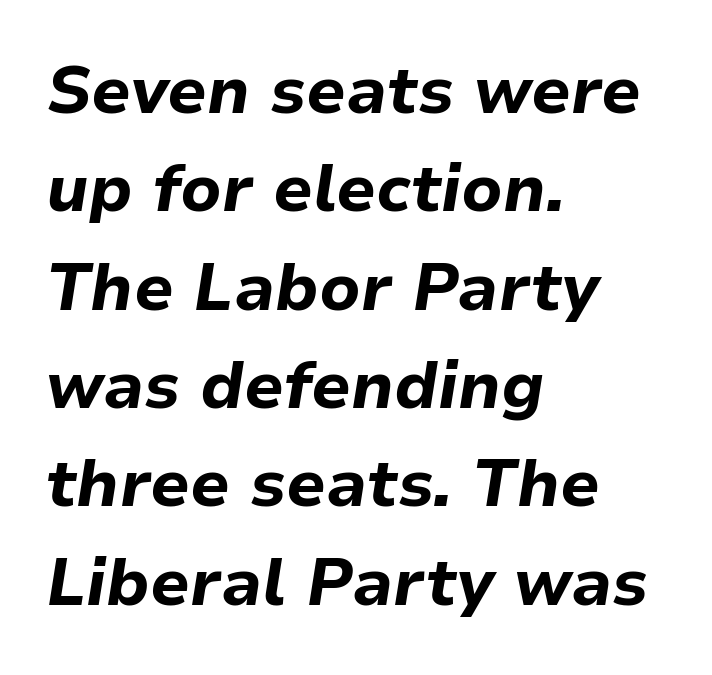
The image shows 66 px bold type, italic (leaning right); set left-aligned, normal line spacing (1.49x), normal letter spacing, not underlined; low stroke contrast and a medium x-height.
